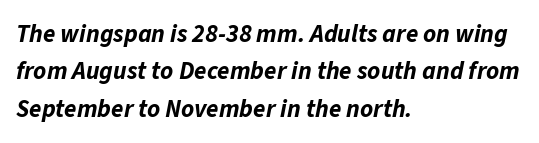
Each word holds together tightly as a unit, with standard inter-letter gaps. A student would call this left alignment; a typographer would say flush left, rag right. The passage shown leans; its letterforms are oblique. Any mark beneath the type? The region is blank. These words are printed bold, with thick strokes throughout. Normally led — the rows are evenly, conventionally spaced.
